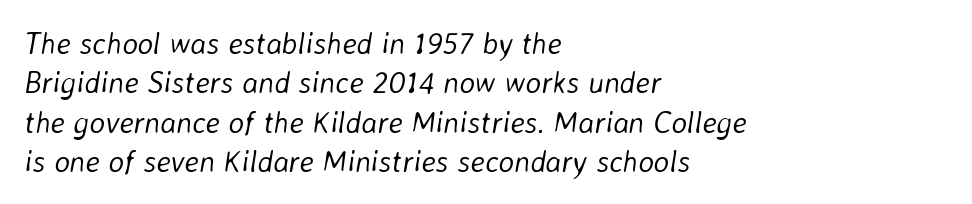
The font sits on the lighter half of the weight spectrum, regular included. A typesetter would call this zero additional tracking. Posture: slanted. Line starts are locked; line ends wander. These lines sit exactly where default settings would place them. Think of a printed novel: that variable character pitch is what you see here.
